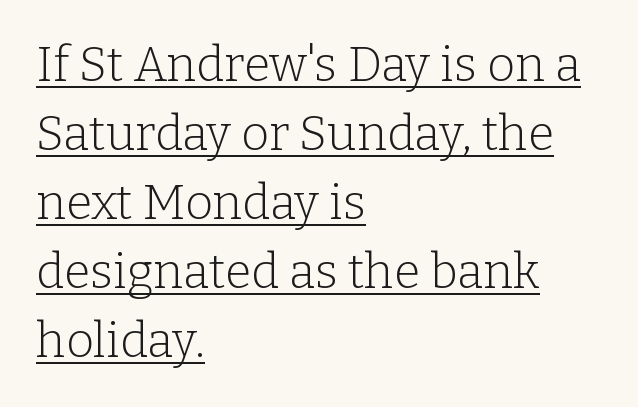
The image shows 48 px light serif type, upright; set left-aligned, normal line spacing (1.44x), normal letter spacing, underlined; low stroke contrast and a medium x-height.
